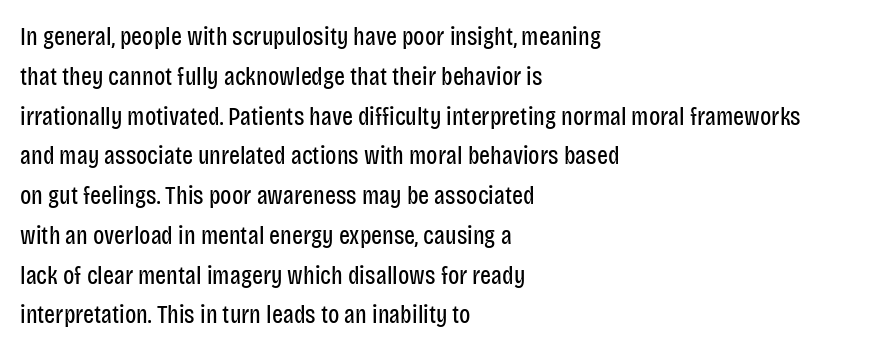
The image shows 26 px text type, upright; set left-aligned, normal line spacing (1.53x), normal letter spacing, not underlined.
